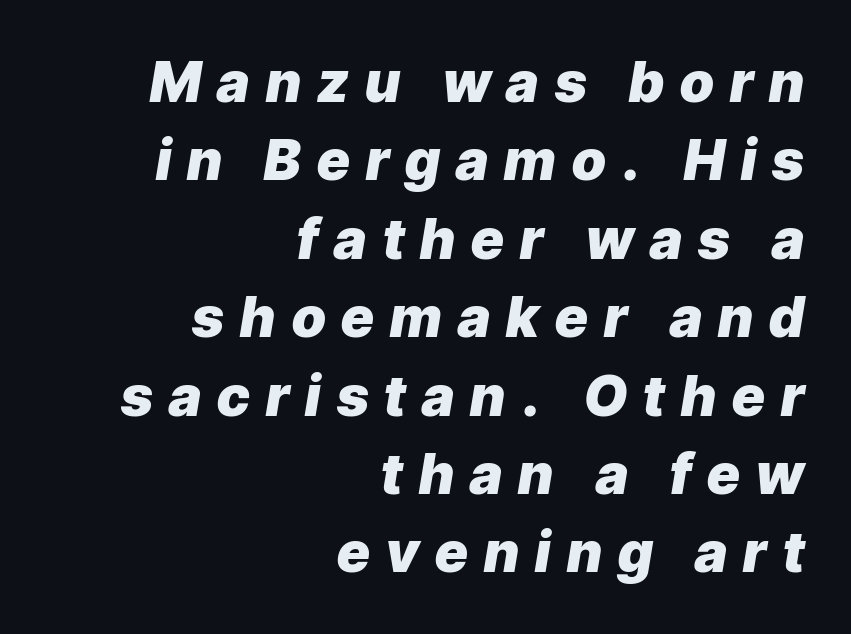
{"italic": "yes", "lean": "right", "slant_degrees": 9, "bold": "yes", "weight": "heavy", "width": "normal", "stroke_contrast": "low", "x_height": "medium", "monospaced": "no", "underline": "no", "align": "right", "line_spacing": "normal", "line_spacing_ratio": 1.4, "letter_spacing": "wide", "letter_spacing_em": 0.29, "glyph_px": 56}
